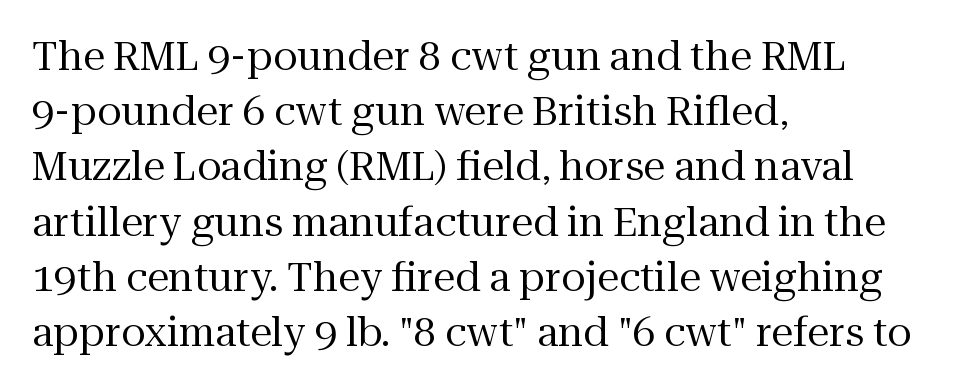
Q: Is the text bold? A: No.
Q: Is the text italic (slanted)? A: No, it is upright.
Q: Is the typeface a serif or a sans-serif typeface? A: Serif.
Q: Is the text underlined? A: No.
Q: How is the paragraph aligned? A: Left-aligned.
Q: Is the spacing between letters normal or unusually wide? A: Normal.
Q: Is the spacing between lines tight, normal or loose? A: Normal.
Q: Width (condensed, normal, or wide)? A: Normal.
Q: Stroke contrast? A: Medium.
Q: x-height? A: Medium.
Q: Monospaced? A: No.
